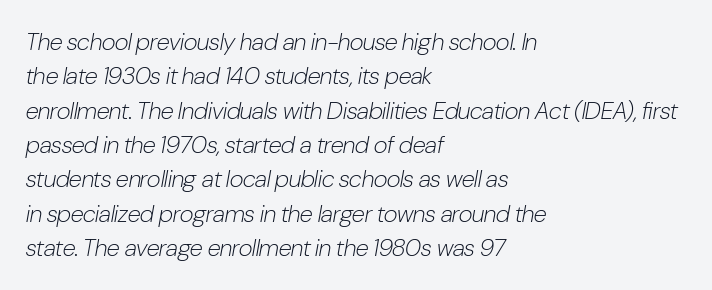
The image shows 24 px text type, italic (leaning right); set left-aligned, normal line spacing (1.43x), normal letter spacing, not underlined.
